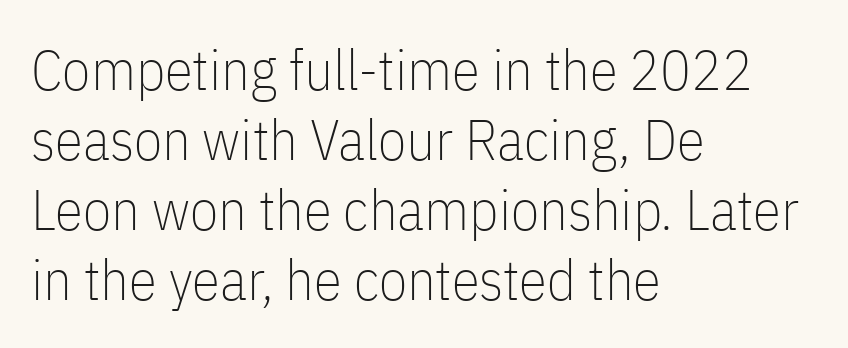
Q: Is the text bold? A: No.
Q: Is the text italic (slanted)? A: No, it is upright.
Q: Is the typeface a serif or a sans-serif typeface? A: Sans-serif.
Q: Is the text underlined? A: No.
Q: How is the paragraph aligned? A: Left-aligned.
Q: Is the spacing between letters normal or unusually wide? A: Normal.
Q: Width (condensed, normal, or wide)? A: Condensed.
Q: Stroke contrast? A: Low.
Q: x-height? A: Medium.
Q: Monospaced? A: No.
